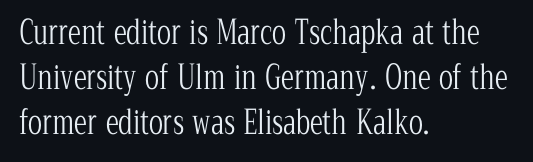
Caption: standard tracking, unaltered. Descenders are the only things crossing below the line. In terms of letterform style, serifs are clearly present. Nothing heavy about these letters — not bold at all. The ragged edge is on the right, which tells us the setting is flush left.
